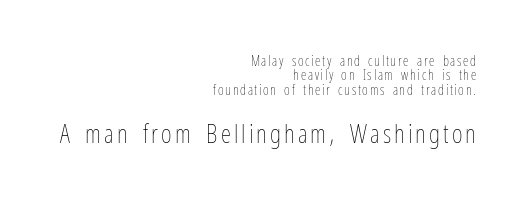
{"italic": "no", "bold": "no", "underline": "no", "align": "right", "line_spacing": "tight", "line_spacing_ratio": 1.03, "larger_block": "second", "size_ratio": 1.86, "glyph_px": 26}
